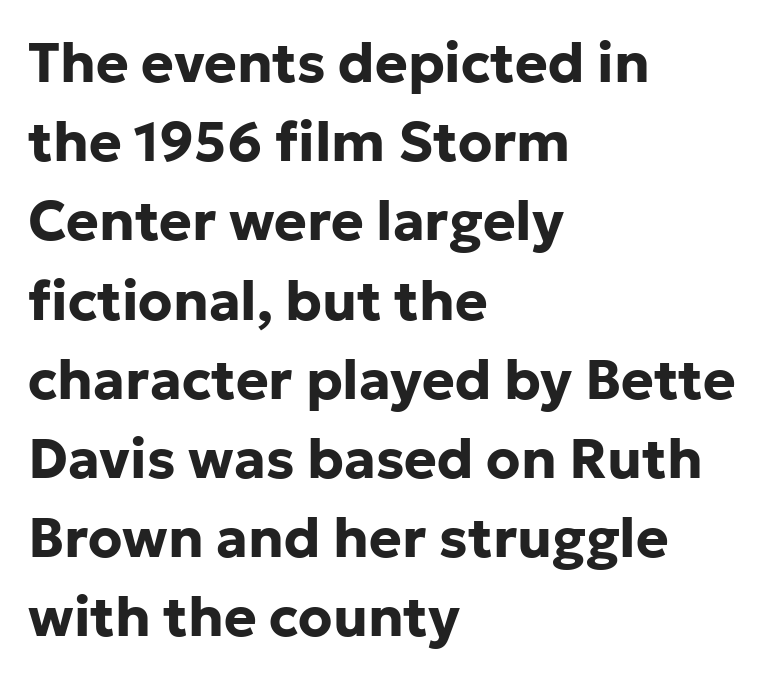
Summary of weight: heavy, a full bold. Honestly, the letter spacing is just normal — you wouldn't notice it. Has an underline been added? It has not. Casual observation: everything's shoved over to the left. A typesetter would call this proportional, since set widths differ per character.
